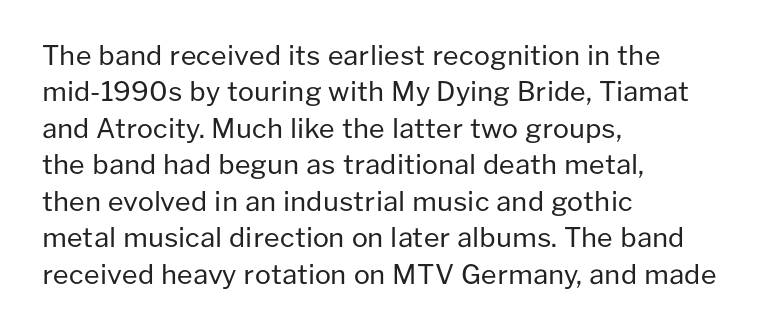
{"italic": "no", "bold": "no", "underline": "no", "align": "left", "line_spacing": "normal", "line_spacing_ratio": 1.35, "letter_spacing": "normal", "letter_spacing_em": 0.0, "glyph_px": 27}
